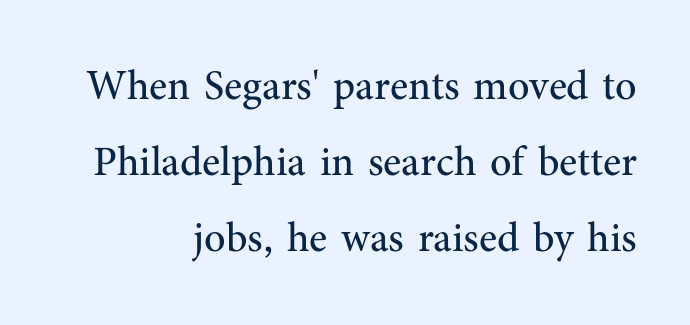
Vertical stems look standard width or narrower in stroke. Short and long lines alike share a common ending point at right. Quick note: not italic, upright. The letters advance in unequal steps, a hallmark of proportional type. Honestly, the letter spacing is just normal — you wouldn't notice it. The rendering shows small feet on the letterforms — a serif design.
